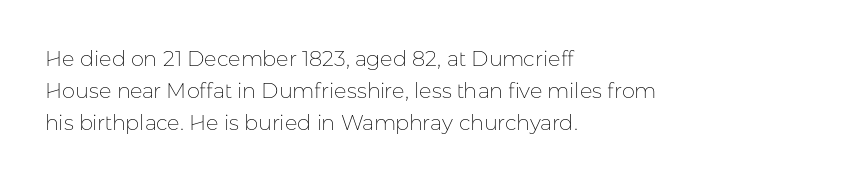
The image shows 21 px text type, upright; set left-aligned, normal line spacing (1.53x), normal letter spacing, not underlined.
